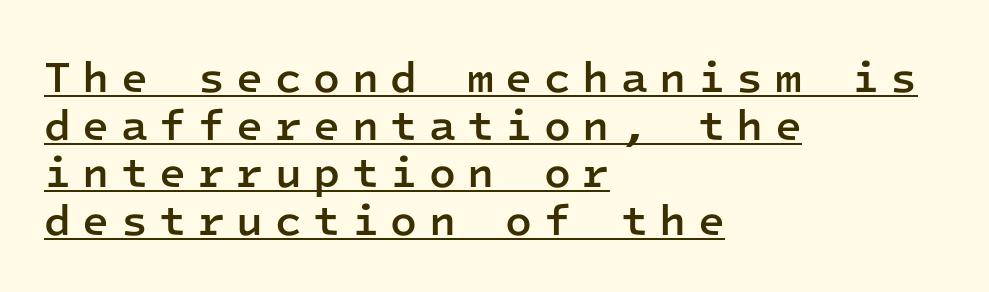
Q: Is the text bold? A: Semi-bold.
Q: Is the text italic (slanted)? A: No, it is upright.
Q: Is the typeface a serif or a sans-serif typeface? A: Sans-serif.
Q: Is the text underlined? A: Yes.
Q: How is the paragraph aligned? A: Left-aligned.
Q: Is the spacing between letters normal or unusually wide? A: Unusually wide.
Q: Is the spacing between lines tight, normal or loose? A: Tight.
Q: Width (condensed, normal, or wide)? A: Normal.
Q: Stroke contrast? A: Low.
Q: x-height? A: Medium.
Q: Monospaced? A: Yes.
